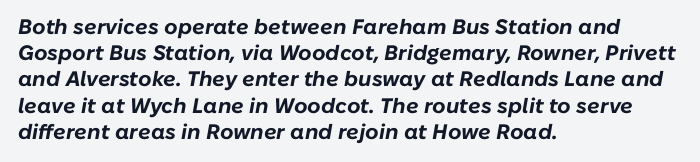
Notice how descenders clear the ascenders below comfortably — that's standard leading. The passage shown is not underscored anywhere. These lines are set flush left with a ragged right edge. Quick note: italic. This is heavy type, rendered in bold.
